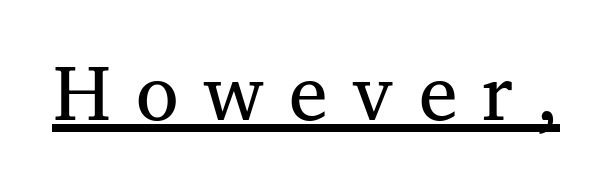
Caption: expanded tracking, letters set apart. The passage shown is underscored from start to finish. Serif or sans? Serif — the stroke terminals have little feet. The axis of the letterforms is exactly vertical.
